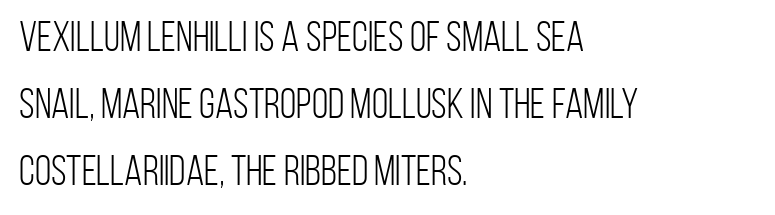
The baseline area is clear. This rendering employs a face without finishing strokes, i.e., a sans-serif. Vertical spacing — default. The letterforms sit at book weight or below. Letter spacing: default. The setting favours the left margin, as ordinary paragraphs usually do.
